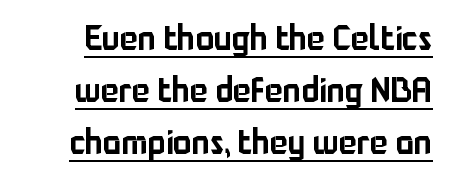
Is this a fixed-width face? No — the glyphs have proportional, varying widths. The font's upright variant was chosen for this text. Is the letter spacing exaggerated? No — it looks like the ordinary default. Is there much room between lines? A standard amount, neither cramped nor airy.
